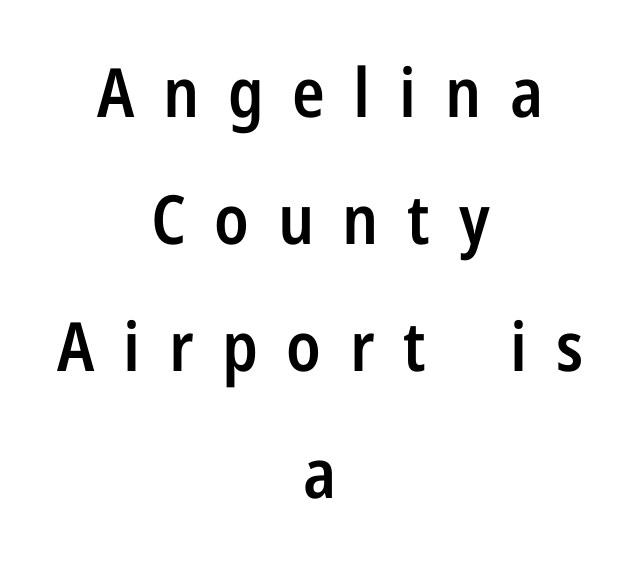
Typesetter's note: demi weight, one step under bold. Unlike italic type, these characters show no tilt at all. The letterforms stand isolated, each surrounded by extra space. The baseline area is clear.
